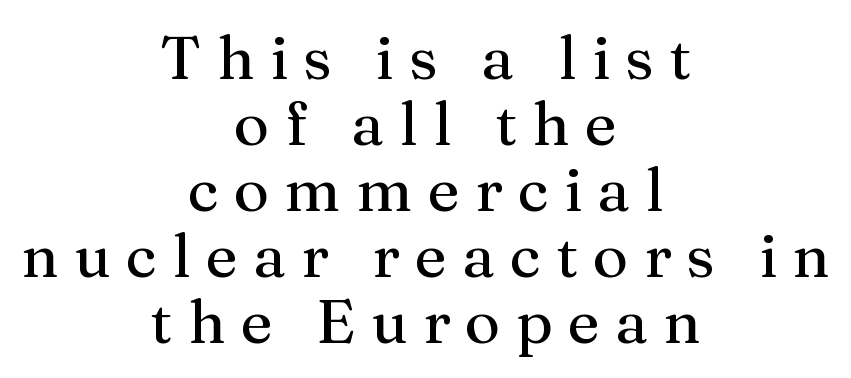
The foot of each line stays bare and open. The designer dialed line spacing down below the default. These lines have a slow, spaced-out rhythm from letter to letter. Font category for this specimen: serif.
